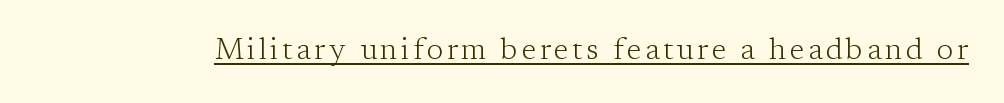
{"serif": "yes", "italic": "no", "bold": "no", "weight": "light", "width": "normal", "stroke_contrast": "low", "x_height": "medium", "monospaced": "no", "underline": "yes", "glyph_px": 30}
